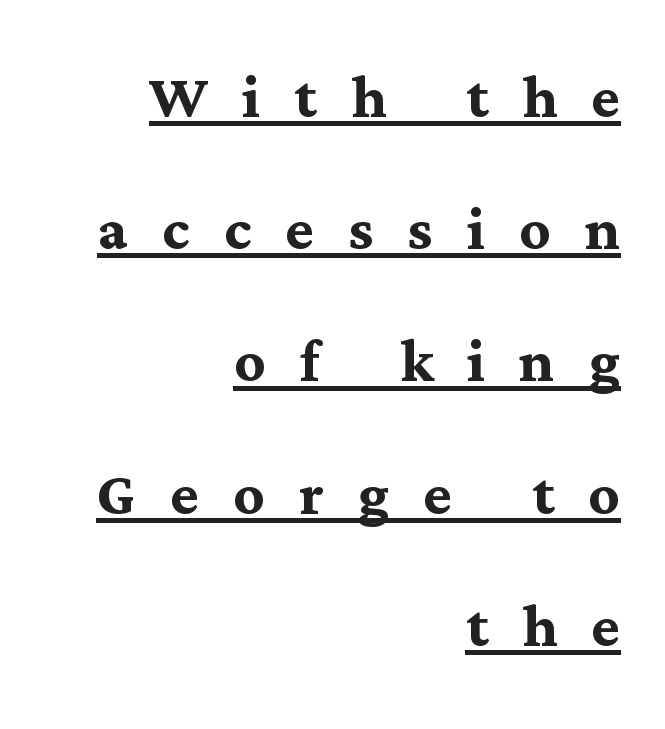
Decoration check: the copy is underlined. These words are printed bold, with thick strokes throughout. These lines were composed using upright roman letters. Yep, those are serifs on the letters. Each line ends at the same right margin while the left side varies.
